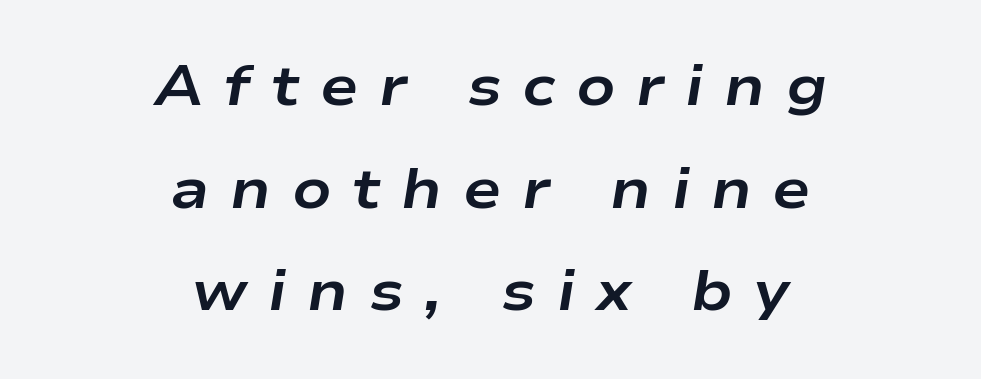
The image shows 57 px bold, wide type, italic (leaning right); set centered, line spacing 1.8x, unusually wide letter spacing (+0.36 em), not underlined; low stroke contrast and a medium x-height.
